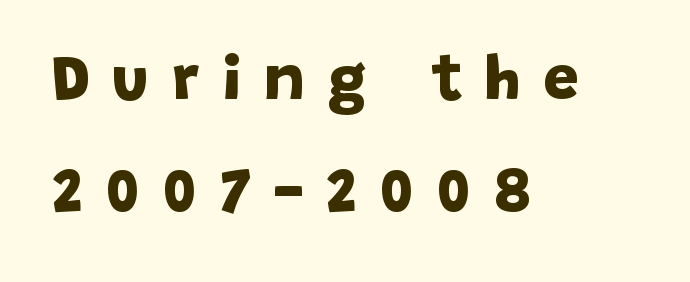
The image shows 63 px bold sans-serif type; set left-aligned, line spacing 1.8x, unusually wide letter spacing (+0.36 em), not underlined; low stroke contrast and a large x-height.
